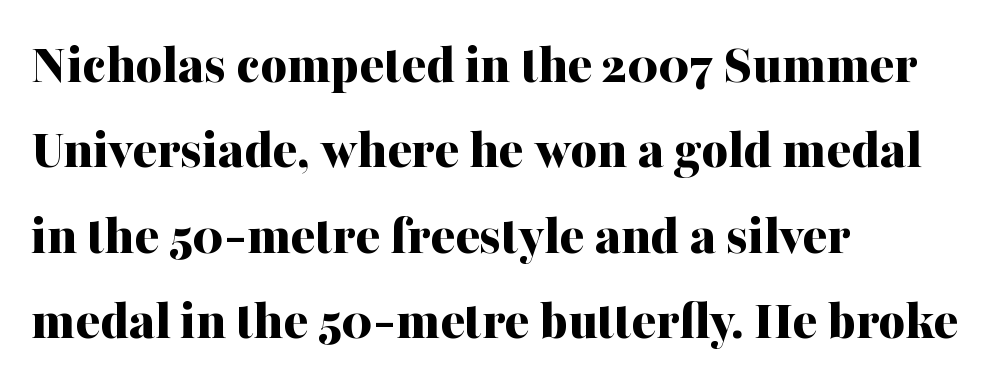
When letters stand straight like this, we call the style roman or upright. Each letter keeps its own natural width here, so spacing adapts to shape. Type style note: has serifs. These lines carry a lot of weight — the face is fully bold.
